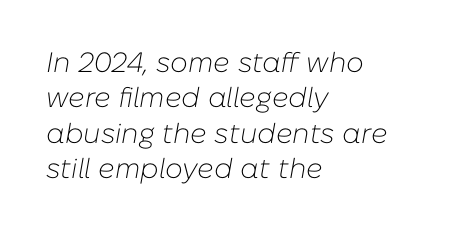
Q: Is the text bold? A: No.
Q: Is the text italic (slanted)? A: Yes, it leans right by about 10 degrees.
Q: Is the text underlined? A: No.
Q: How is the paragraph aligned? A: Left-aligned.
Q: Is the spacing between letters normal or unusually wide? A: Normal.
Q: Is the spacing between lines tight, normal or loose? A: Normal.
Q: Width (condensed, normal, or wide)? A: Normal.
Q: Stroke contrast? A: Low.
Q: x-height? A: Medium.
Q: Monospaced? A: No.
